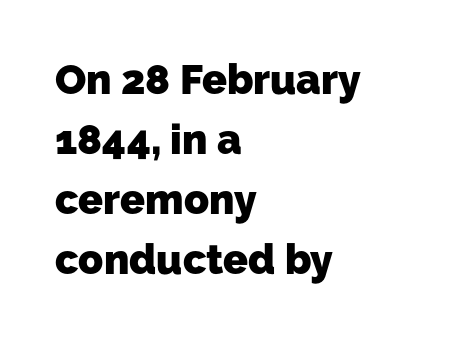
The space directly below the letters is spotless. You could not count columns in this text — the font is proportionally spaced. In terms of weight, the rendering is a true, heavy bold. A student would call this left alignment; a typographer would say flush left, rag right.
